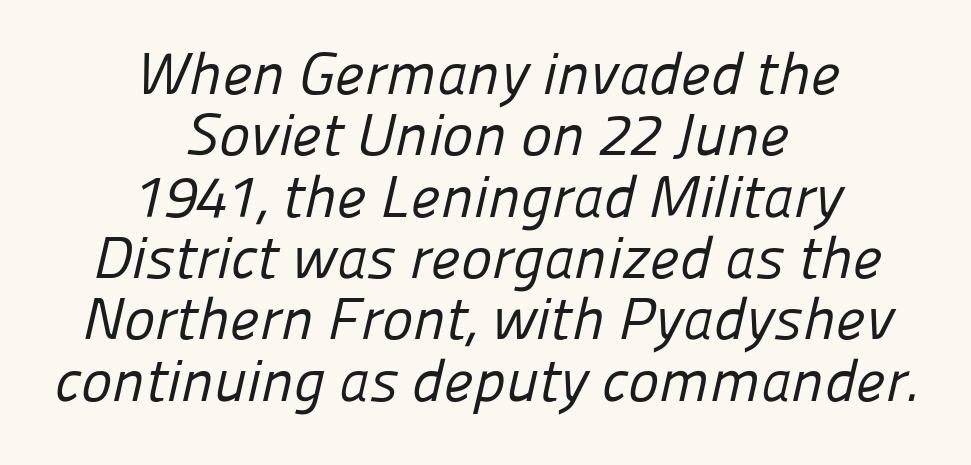
Q: Is the text bold? A: No.
Q: Is the typeface a serif or a sans-serif typeface? A: Sans-serif.
Q: Is the text underlined? A: No.
Q: How is the paragraph aligned? A: Centered.
Q: Is the spacing between letters normal or unusually wide? A: Normal.
Q: Is the spacing between lines tight, normal or loose? A: Tight.
Q: Width (condensed, normal, or wide)? A: Normal.
Q: Stroke contrast? A: Low.
Q: x-height? A: Medium.
Q: Monospaced? A: No.
